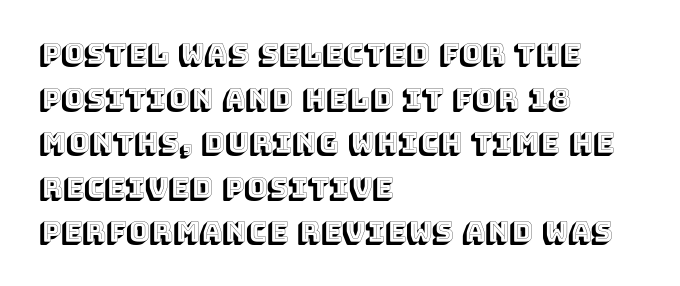
Vertical spacing — default. Glyph-to-glyph distance matches everyday printed text. This rendering uses left alignment, leaving the right contour irregular. Rendered with straight, roman letterforms.
